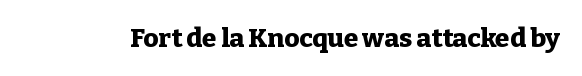
Only glyphs here, with clear space below each row. Rendered with straight, roman letterforms. The glyphs have the mass of a bold cut. Observe the ordinary spacing: letters are neighbours, not strangers.
